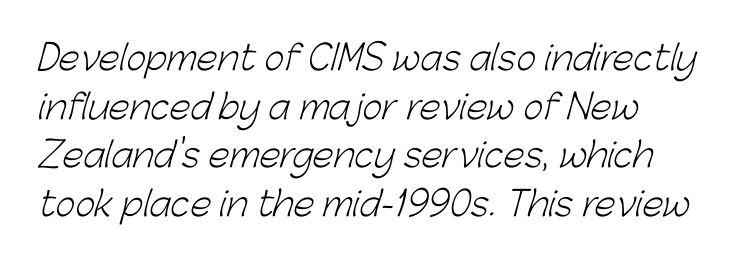
Q: Is the text bold? A: No.
Q: Is the typeface a serif or a sans-serif typeface? A: Sans-serif.
Q: Is the text underlined? A: No.
Q: Is the spacing between letters normal or unusually wide? A: Normal.
Q: Is the spacing between lines tight, normal or loose? A: Normal.
Q: Width (condensed, normal, or wide)? A: Normal.
Q: Stroke contrast? A: Low.
Q: x-height? A: Medium.
Q: Monospaced? A: No.
